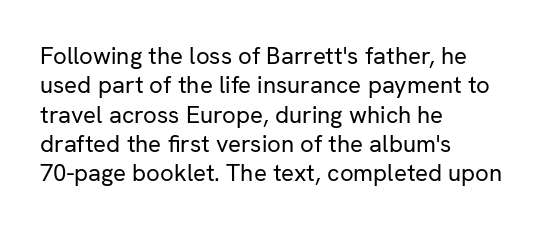
{"italic": "no", "bold": "no", "underline": "no", "align": "left", "line_spacing_ratio": 1.22, "letter_spacing": "normal", "letter_spacing_em": 0.0, "glyph_px": 24}
